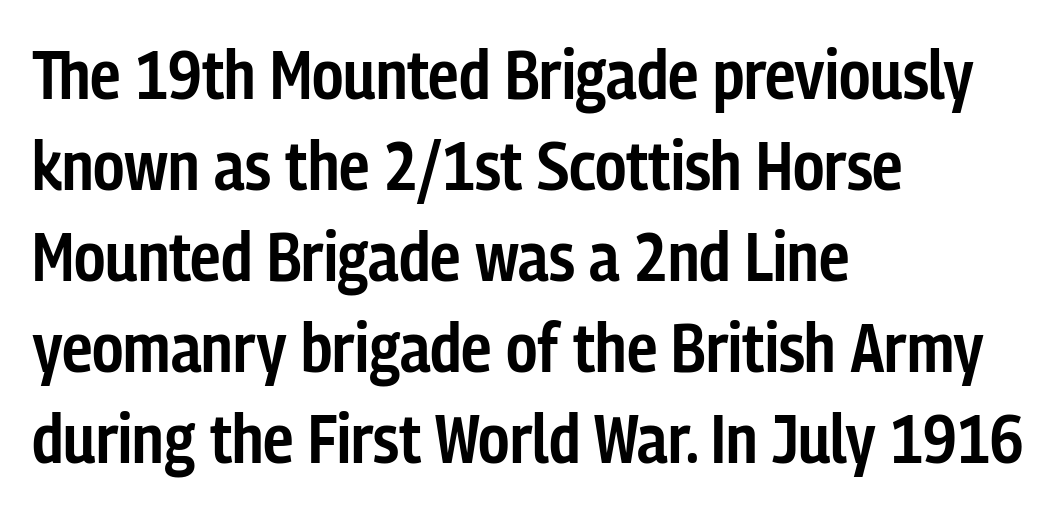
The image shows 69 px semibold, condensed sans-serif type, upright; set left-aligned, normal line spacing (1.32x), normal letter spacing, not underlined; low stroke contrast and a medium x-height.
